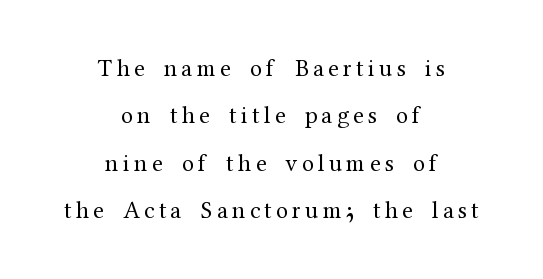
The image shows 24 px text type, upright; set centered, loose line spacing (1.97x), not underlined.
